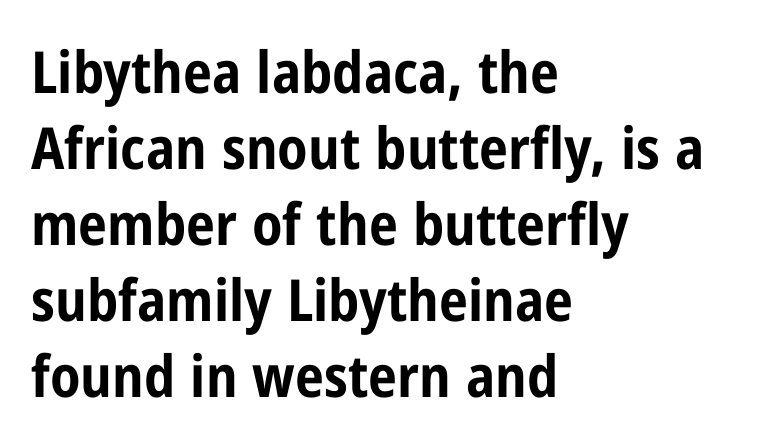
Q: Is the text bold? A: Yes.
Q: Is the text italic (slanted)? A: No, it is upright.
Q: Is the typeface a serif or a sans-serif typeface? A: Sans-serif.
Q: Is the text underlined? A: No.
Q: How is the paragraph aligned? A: Left-aligned.
Q: Is the spacing between letters normal or unusually wide? A: Normal.
Q: Is the spacing between lines tight, normal or loose? A: Normal.
Q: Width (condensed, normal, or wide)? A: Condensed.
Q: Stroke contrast? A: Low.
Q: x-height? A: Medium.
Q: Monospaced? A: No.
